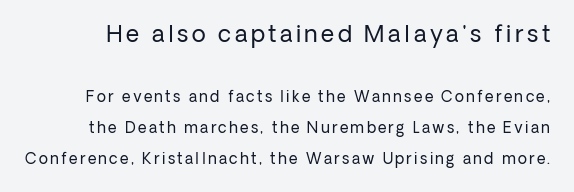
Of the two passages, the one on top uses the larger point size. Does the leading feel generous? Absolutely, it's lavish. Decoration check: the copy has no underline. Tall strokes in this sample are plumb rather than angled. Compared with a typical body face, this is equally light or lighter still.
